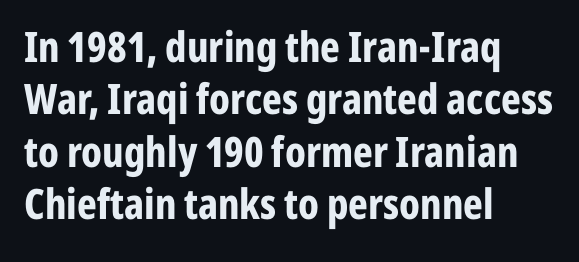
The paragraph shown leans on its left margin. Every letter is thick-stroked: bold, no question. The lettering holds an erect, upright posture throughout. The face used here is proportionally spaced, like ordinary book or web type. Characters follow at the spacing the type designer built in.
